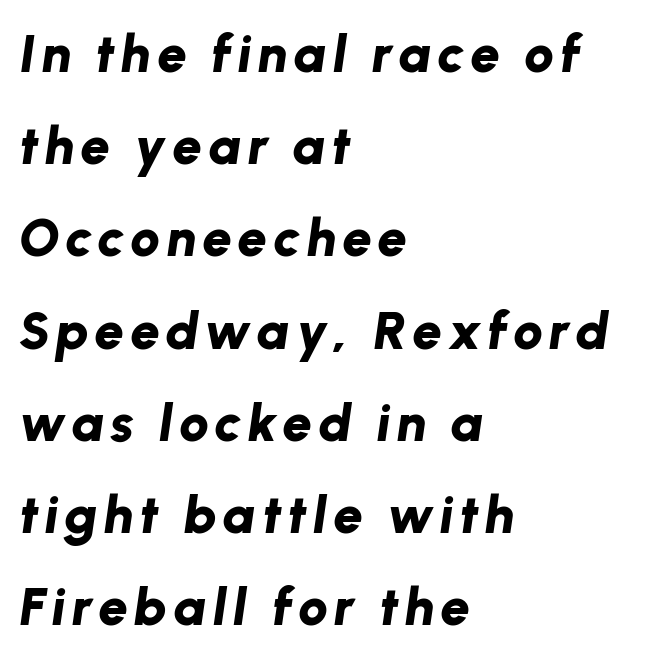
{"italic": "yes", "lean": "right", "slant_degrees": 8, "bold": "yes", "weight": "bold", "width": "normal", "stroke_contrast": "low", "x_height": "medium", "monospaced": "no", "underline": "no", "align": "left", "line_spacing_ratio": 1.74, "glyph_px": 53}
